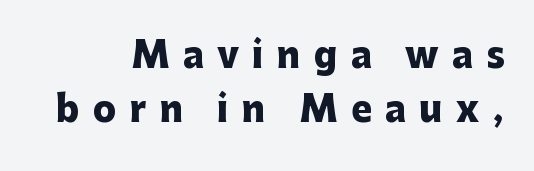
The image shows 35 px heavy sans-serif type, upright; set normal line spacing (1.54x), unusually wide letter spacing (+0.38 em), not underlined; low stroke contrast and a medium x-height.
